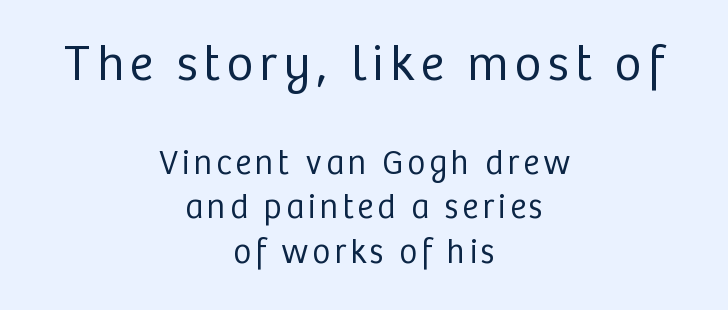
{"serif": "no", "italic": "no", "bold": "no", "weight": "regular", "width": "normal", "stroke_contrast": "low", "x_height": "medium", "monospaced": "no", "underline": "no", "align": "center", "line_spacing": "normal", "line_spacing_ratio": 1.31, "larger_block": "first", "size_ratio": 1.5, "glyph_px": 51}
